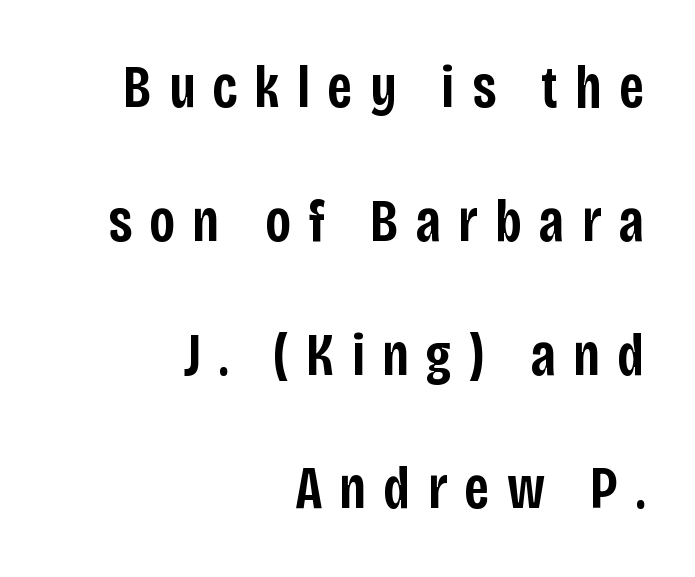
Quick note: underline off. Right-aligned paragraph, ragged on the left. Style check: upright. You could only call the tracking loose — the letters float apart.
